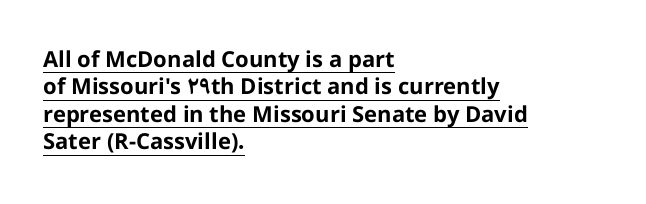
{"italic": "no", "bold": "yes", "underline": "yes", "align": "left", "line_spacing": "normal", "line_spacing_ratio": 1.25, "letter_spacing": "normal", "letter_spacing_em": 0.0, "glyph_px": 22}
